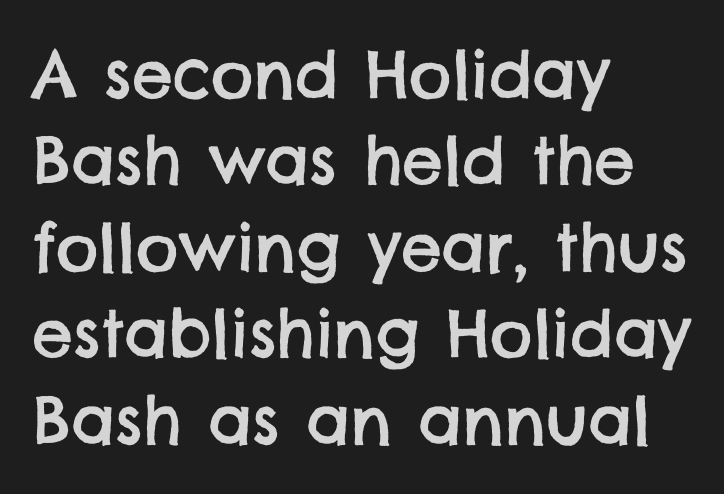
These lines sit exactly where default settings would place them. Nothing unusual about the tracking: characters are spaced as the font intends. The glyphs are unaccompanied by any horizontal stroke below them. I'd call this a sans setting — the letters go barefoot. Looks like regular typesetting: each glyph gets only the width it needs. Horizontally, the lines are justified to the leading edge only.
